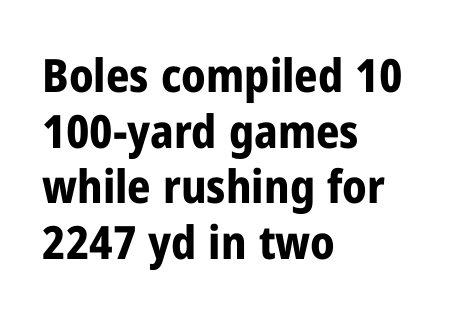
Compared with an ordinary text face, these strokes are far heavier — a full bold. Every row of glyphs begins at an identical x-position on the left. Rendered with straight, roman letterforms. Any mark beneath the type? The region is blank. Type style note: lacks serifs. A typesetter would call this zero additional tracking.
